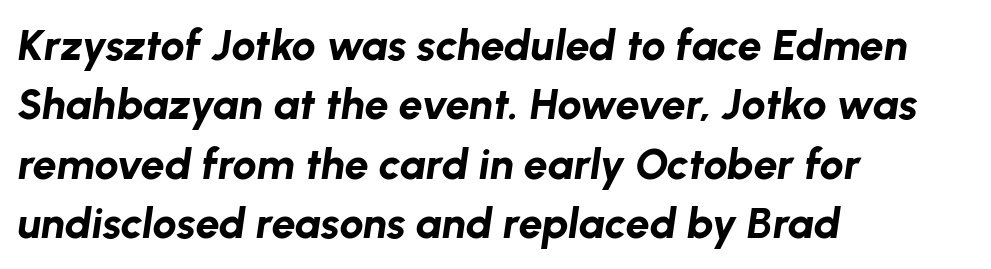
Q: Is the text bold? A: Yes.
Q: Is the text italic (slanted)? A: Yes, it leans right by about 8 degrees.
Q: Is the text underlined? A: No.
Q: How is the paragraph aligned? A: Left-aligned.
Q: Is the spacing between letters normal or unusually wide? A: Normal.
Q: Is the spacing between lines tight, normal or loose? A: Normal.
Q: Width (condensed, normal, or wide)? A: Normal.
Q: Stroke contrast? A: Low.
Q: x-height? A: Medium.
Q: Monospaced? A: No.
